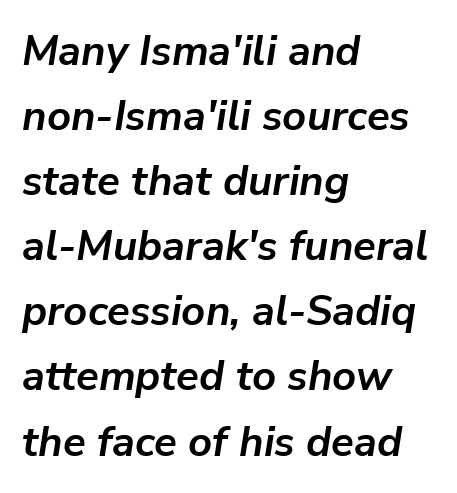
Stroke thickness is high; the sample reads as a true bold. Every row of glyphs begins at an identical x-position on the left. The face used here is proportionally spaced, like ordinary book or web type. The rows are spaced the way most documents space them.
